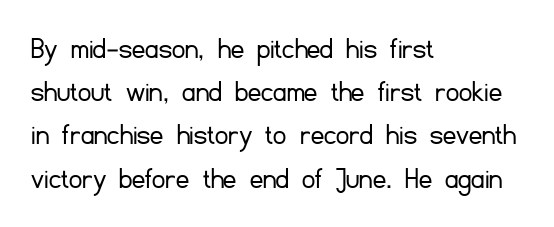
The image shows 32 px light sans-serif type, upright; set left-aligned, normal line spacing (1.35x), normal letter spacing, not underlined; low stroke contrast and a small x-height.
